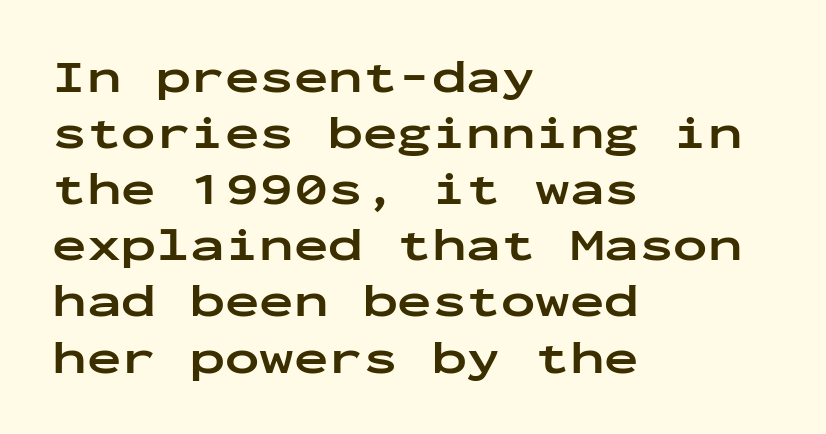
The image shows 46 px bold, wide sans-serif type, upright, monospaced; set left-aligned, line spacing 1.22x, normal letter spacing, not underlined; low stroke contrast and a medium x-height.
